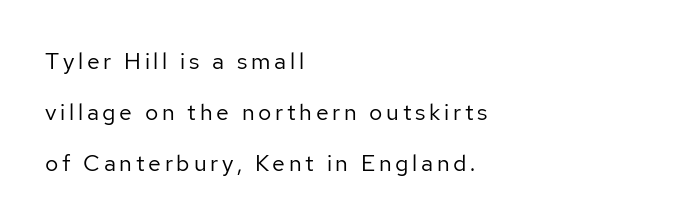
Q: Is the text bold? A: No.
Q: Is the text italic (slanted)? A: No, it is upright.
Q: Is the text underlined? A: No.
Q: How is the paragraph aligned? A: Left-aligned.
Q: Is the spacing between lines tight, normal or loose? A: Loose.
